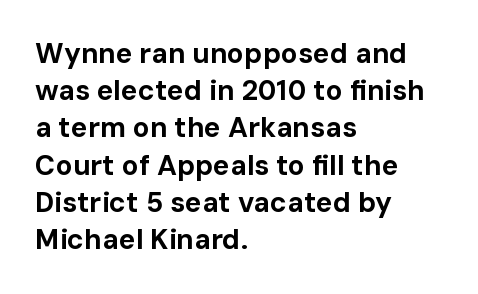
Q: Is the text bold? A: Yes.
Q: Is the text italic (slanted)? A: No, it is upright.
Q: Is the typeface a serif or a sans-serif typeface? A: Sans-serif.
Q: Is the text underlined? A: No.
Q: How is the paragraph aligned? A: Left-aligned.
Q: Is the spacing between letters normal or unusually wide? A: Normal.
Q: Is the spacing between lines tight, normal or loose? A: Normal.
Q: Width (condensed, normal, or wide)? A: Normal.
Q: Stroke contrast? A: Low.
Q: x-height? A: Medium.
Q: Monospaced? A: No.
